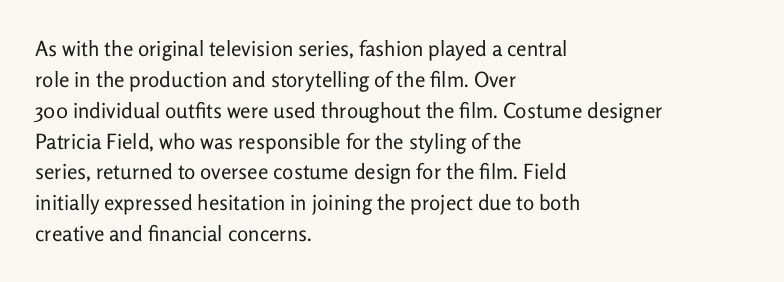
Q: Is the text bold? A: No.
Q: Is the text italic (slanted)? A: No, it is upright.
Q: Is the text underlined? A: No.
Q: How is the paragraph aligned? A: Left-aligned.
Q: Is the spacing between letters normal or unusually wide? A: Normal.
Q: Is the spacing between lines tight, normal or loose? A: Normal.
